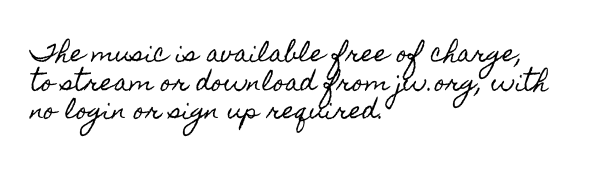
The image shows 23 px text type; set left-aligned, line spacing 1.24x, normal letter spacing, not underlined.
